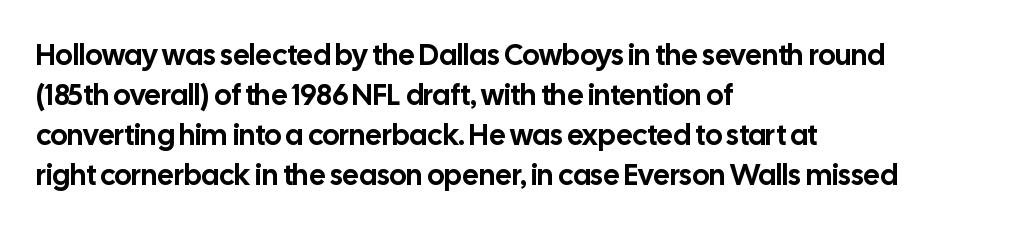
Descenders are the only things crossing below the line. The passage shown is typed in a proportional face where columns would drift. The horizontal fit of the characters is conventional and even. This rendering uses left alignment, leaving the right contour irregular. Regarding leading, the lines here are spaced in the standard way.
